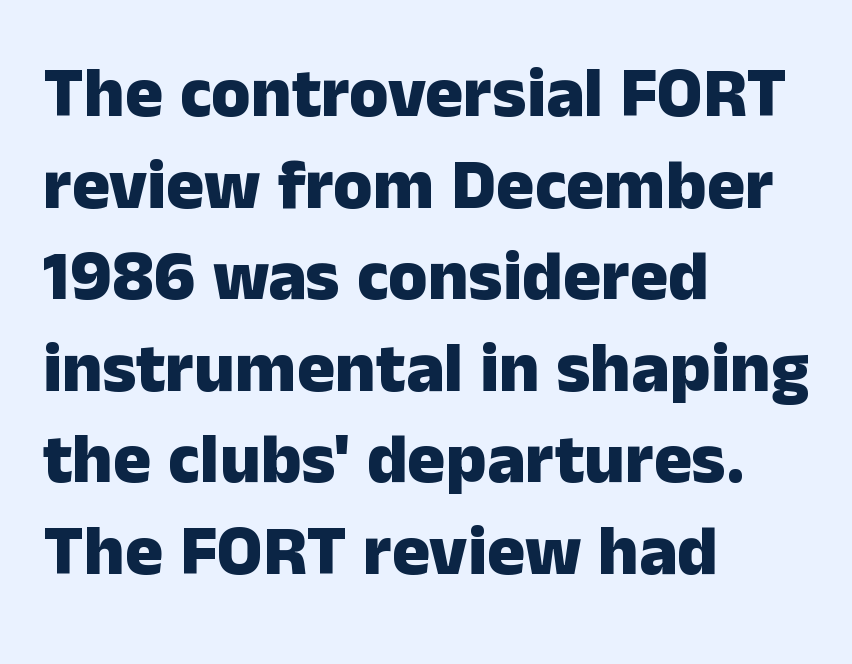
The image shows 71 px heavy sans-serif type, upright; set left-aligned, normal line spacing (1.29x), normal letter spacing, not underlined; low stroke contrast and a medium x-height.
